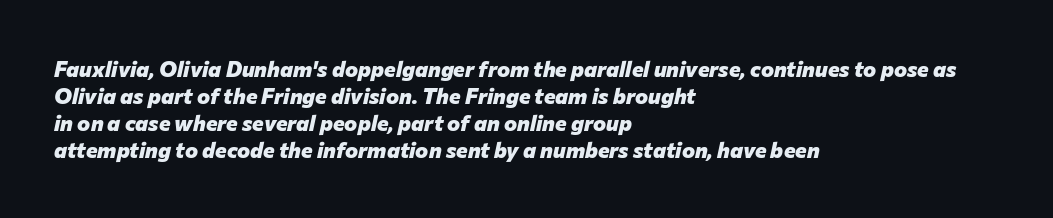
{"italic": "yes", "lean": "right", "slant_degrees": 12, "bold": "yes", "underline": "no", "align": "left", "line_spacing_ratio": 1.23, "letter_spacing": "normal", "letter_spacing_em": 0.0, "glyph_px": 22}
